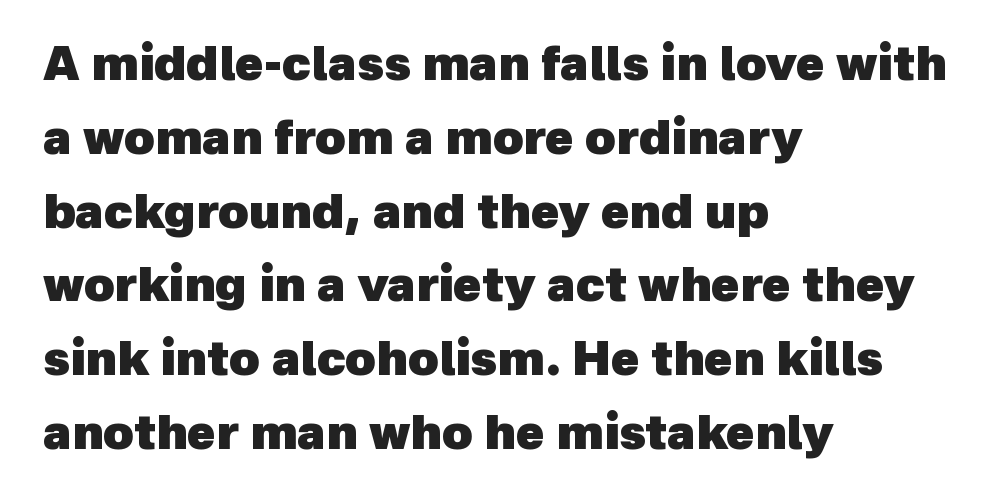
The passage shown is emphatically bold. The glyphs are unaccompanied by any horizontal stroke below them. Think of a printed novel: that variable character pitch is what you see here. Stroke terminals: plain, sans-serif.
